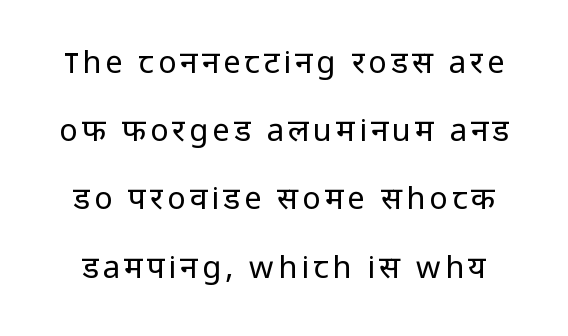
The image shows 31 px regular-weight sans-serif type, upright; set loose line spacing (2.2x), not underlined; low stroke contrast and a medium x-height.
